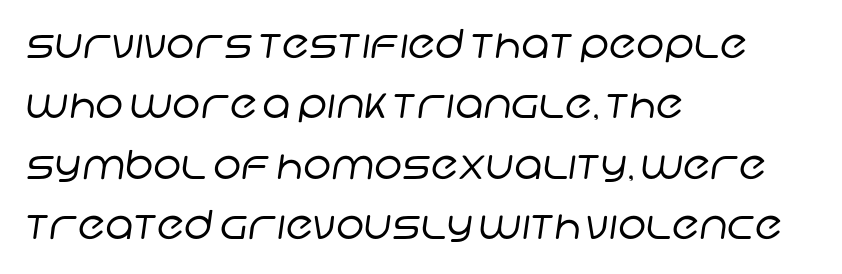
Q: Is the text bold? A: No.
Q: Is the typeface a serif or a sans-serif typeface? A: Sans-serif.
Q: Is the text underlined? A: No.
Q: How is the paragraph aligned? A: Left-aligned.
Q: Is the spacing between letters normal or unusually wide? A: Normal.
Q: Is the spacing between lines tight, normal or loose? A: Normal.
Q: Width (condensed, normal, or wide)? A: Normal.
Q: Stroke contrast? A: Low.
Q: x-height? A: Large.
Q: Monospaced? A: No.
